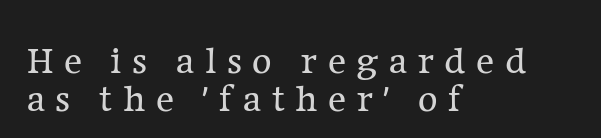
Q: Is the text bold? A: No.
Q: Is the text italic (slanted)? A: No, it is upright.
Q: Is the typeface a serif or a sans-serif typeface? A: Serif.
Q: Is the text underlined? A: No.
Q: How is the paragraph aligned? A: Left-aligned.
Q: Is the spacing between letters normal or unusually wide? A: Unusually wide.
Q: Is the spacing between lines tight, normal or loose? A: Tight.
Q: Width (condensed, normal, or wide)? A: Normal.
Q: Stroke contrast? A: Low.
Q: x-height? A: Medium.
Q: Monospaced? A: No.
